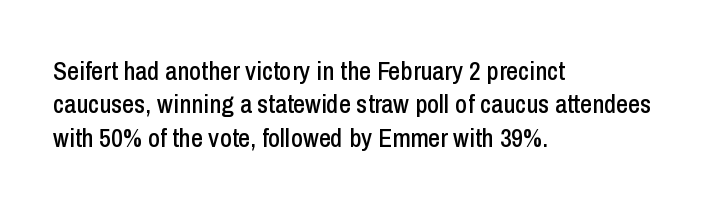
{"italic": "no", "underline": "no", "align": "left", "line_spacing": "normal", "line_spacing_ratio": 1.28, "letter_spacing": "normal", "letter_spacing_em": 0.0, "glyph_px": 26}
